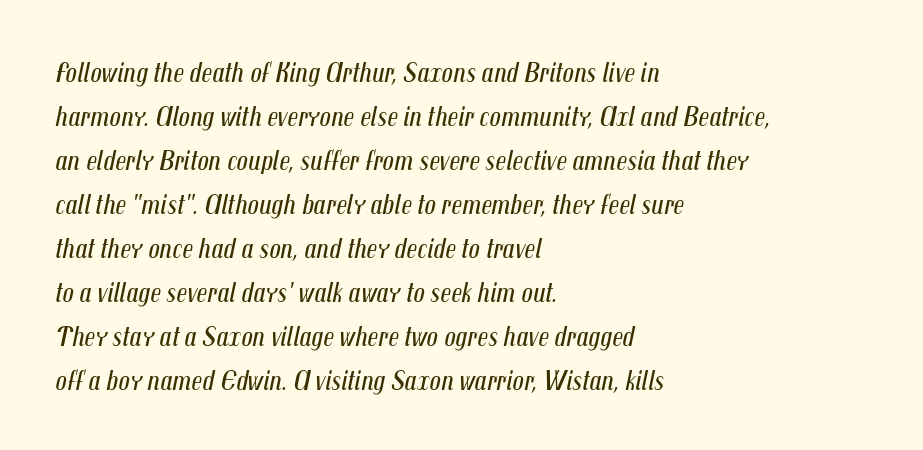
Honestly, the row spacing looks completely unremarkable. Every row of glyphs begins at an identical x-position on the left. Plain, unruled lines of type. This is oblique type, the kind used for emphasis or titles. Nothing unusual about the tracking: characters are spaced as the font intends. Is this a fixed-width face? No — the glyphs have proportional, varying widths.
